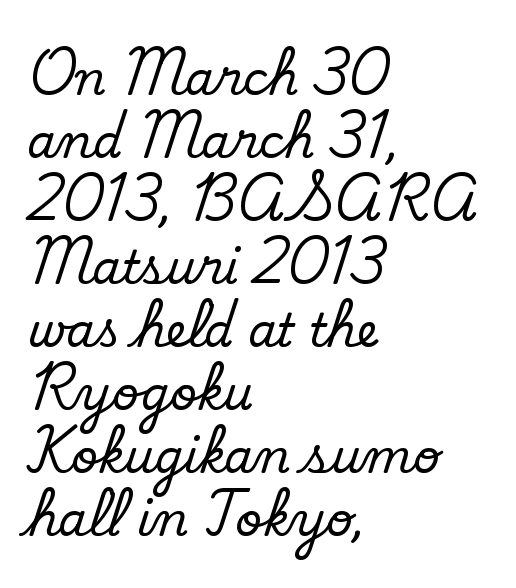
Quick note: underline off. The rag falls on the right side of this text block. On a weight scale, this lands at 450 or below. Do the characters align in a grid? No, the font is proportional.
